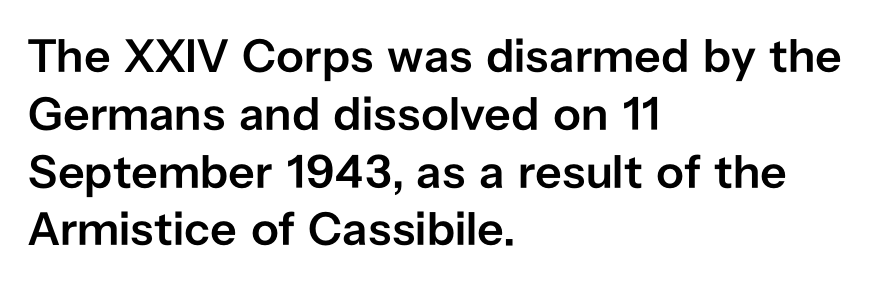
Notice how the passage keeps a crisp vertical edge on the left only. A typesetter would mark this as roman, not italic. Think of a printed novel: that variable character pitch is what you see here. The type is set solid horizontally, with unmodified tracking.
